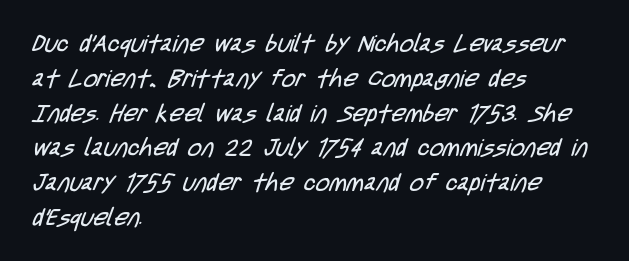
The image shows 24 px text type; set left-aligned, normal line spacing (1.45x), normal letter spacing, not underlined.
